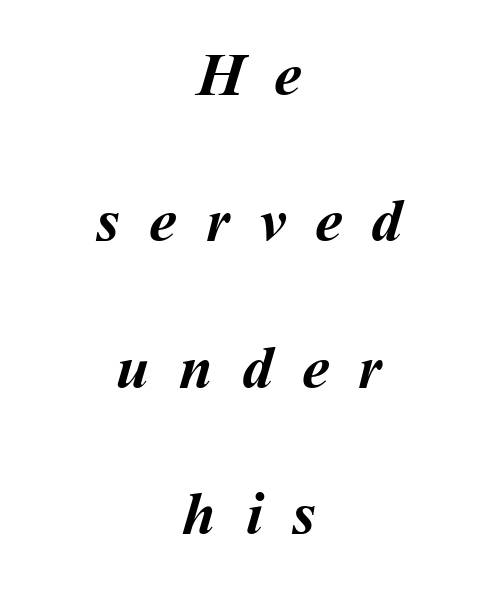
Q: Is the text bold? A: Yes.
Q: Is the text underlined? A: No.
Q: How is the paragraph aligned? A: Centered.
Q: Is the spacing between letters normal or unusually wide? A: Unusually wide.
Q: Is the spacing between lines tight, normal or loose? A: Loose.
Q: Width (condensed, normal, or wide)? A: Normal.
Q: Stroke contrast? A: Medium.
Q: x-height? A: Medium.
Q: Monospaced? A: No.
